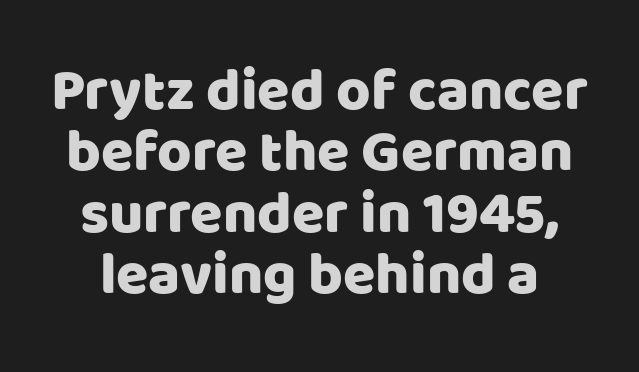
{"serif": "no", "italic": "no", "width": "normal", "stroke_contrast": "low", "x_height": "large", "monospaced": "no", "underline": "no", "line_spacing": "tight", "line_spacing_ratio": 1.04, "letter_spacing": "normal", "letter_spacing_em": 0.0, "glyph_px": 59}
